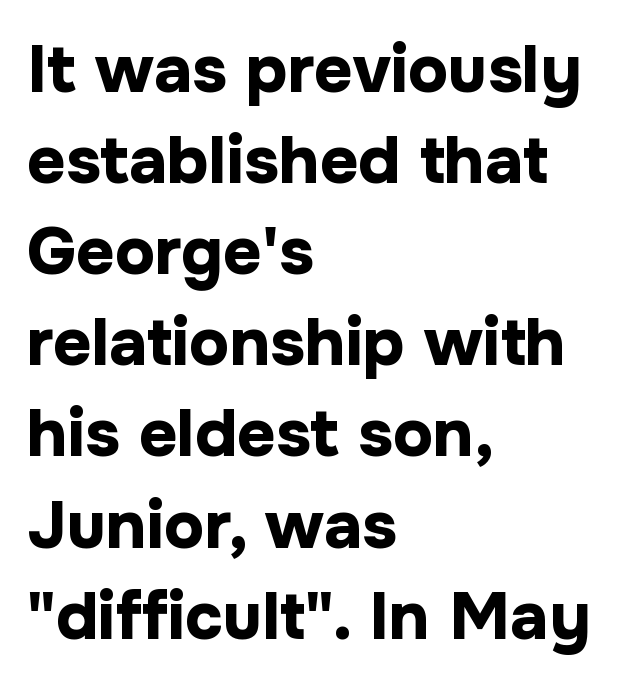
Q: Is the text bold? A: Yes.
Q: Is the text italic (slanted)? A: No, it is upright.
Q: Is the typeface a serif or a sans-serif typeface? A: Sans-serif.
Q: Is the text underlined? A: No.
Q: How is the paragraph aligned? A: Left-aligned.
Q: Is the spacing between letters normal or unusually wide? A: Normal.
Q: Is the spacing between lines tight, normal or loose? A: Normal.
Q: Width (condensed, normal, or wide)? A: Normal.
Q: Stroke contrast? A: Low.
Q: x-height? A: Medium.
Q: Monospaced? A: No.
